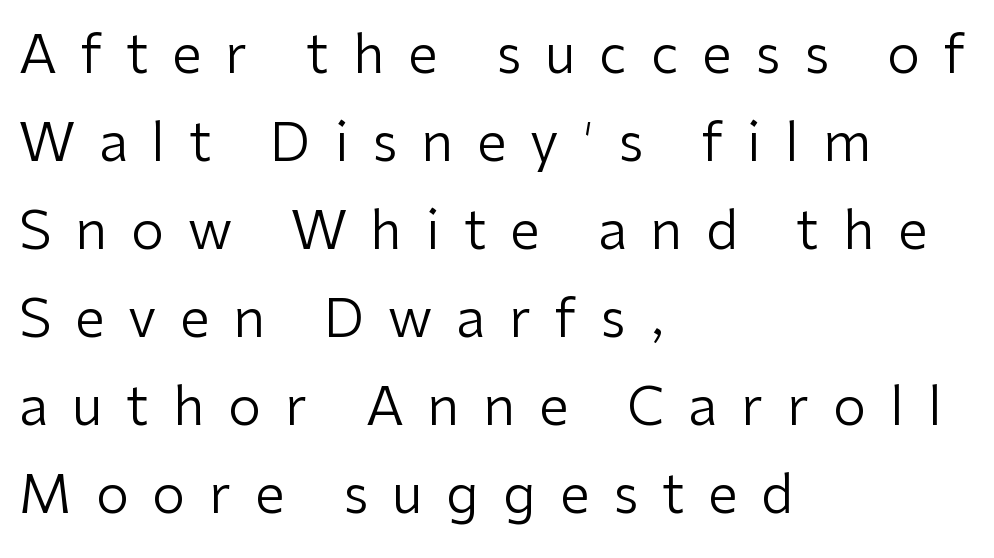
{"serif": "no", "italic": "no", "bold": "no", "weight": "regular", "width": "normal", "stroke_contrast": "low", "x_height": "medium", "monospaced": "no", "underline": "no", "align": "left", "line_spacing": "normal", "line_spacing_ratio": 1.66, "letter_spacing": "wide", "letter_spacing_em": 0.45, "glyph_px": 53}
